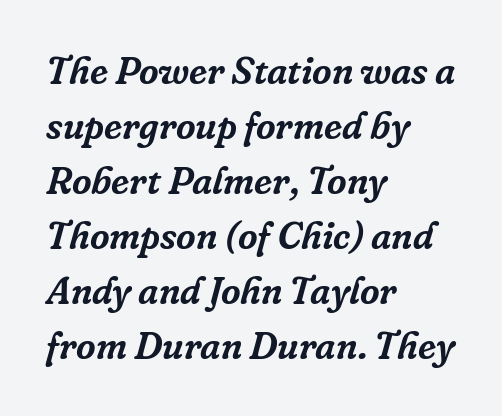
The image shows 38 px serif type, italic (leaning right); set left-aligned, normal line spacing (1.45x), normal letter spacing, not underlined; low stroke contrast and a medium x-height.
